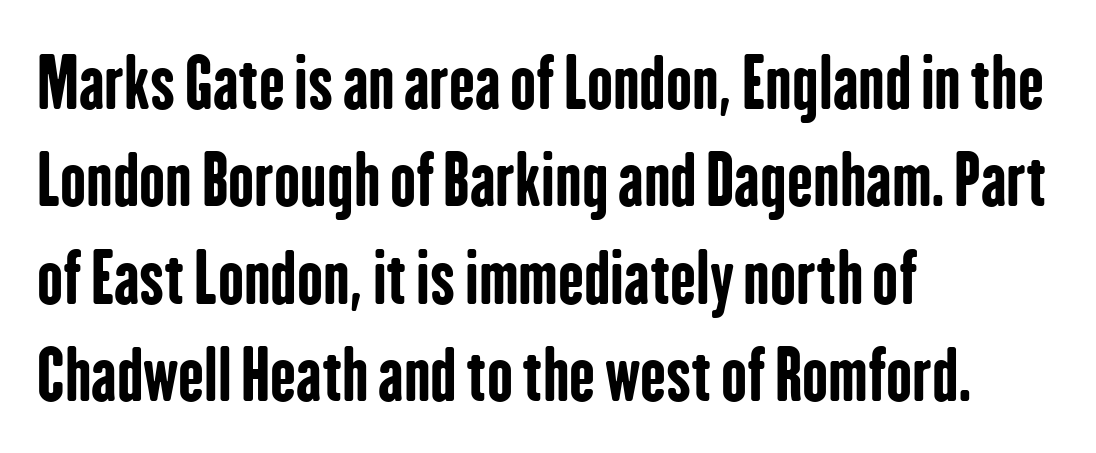
The paragraph has a hard left edge and a soft right edge. Quick note: underline off. Vertically, the passage feels balanced, rows spaced as you'd expect. The rendering keeps characters at their native spacing. Vertical strokes here are truly vertical.
